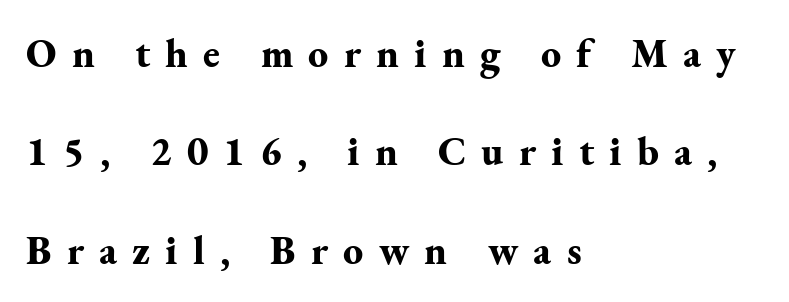
Q: Is the text bold? A: Yes.
Q: Is the text italic (slanted)? A: No, it is upright.
Q: Is the typeface a serif or a sans-serif typeface? A: Serif.
Q: Is the text underlined? A: No.
Q: How is the paragraph aligned? A: Left-aligned.
Q: Is the spacing between letters normal or unusually wide? A: Unusually wide.
Q: Is the spacing between lines tight, normal or loose? A: Loose.
Q: Width (condensed, normal, or wide)? A: Normal.
Q: Stroke contrast? A: Medium.
Q: x-height? A: Small.
Q: Monospaced? A: No.
